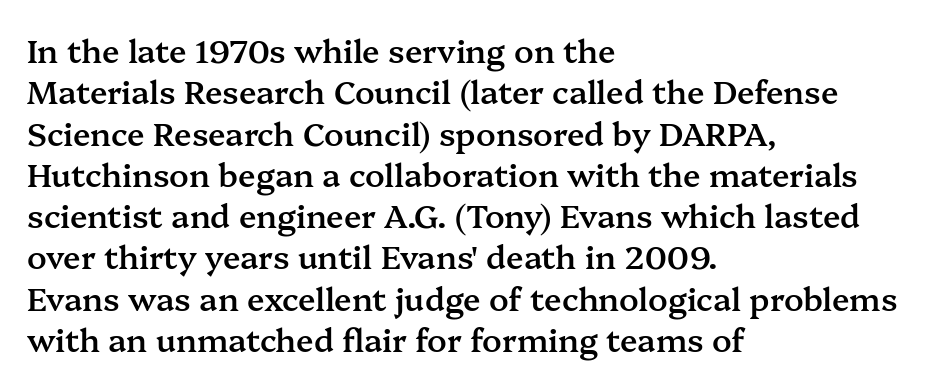
{"serif": "yes", "italic": "no", "bold": "semi", "weight": "semibold", "width": "normal", "stroke_contrast": "medium", "x_height": "medium", "monospaced": "no", "underline": "no", "align": "left", "line_spacing": "normal", "line_spacing_ratio": 1.29, "letter_spacing": "normal", "letter_spacing_em": 0.0, "glyph_px": 32}
